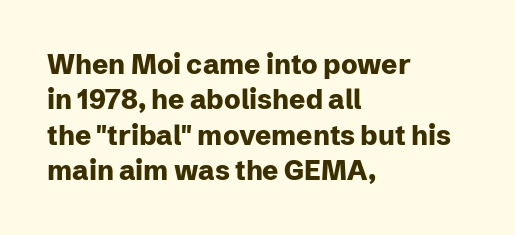
{"italic": "no", "bold": "yes", "underline": "no", "align": "left", "line_spacing": "normal", "line_spacing_ratio": 1.31, "letter_spacing": "normal", "letter_spacing_em": 0.0, "glyph_px": 27}
